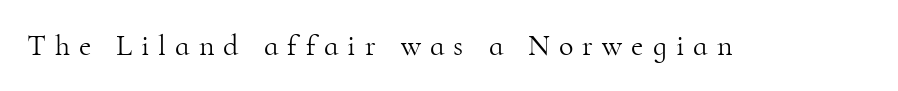
The image shows 30 px light serif type, upright; set unusually wide letter spacing (+0.3 em), not underlined; high stroke contrast and a small x-height.
